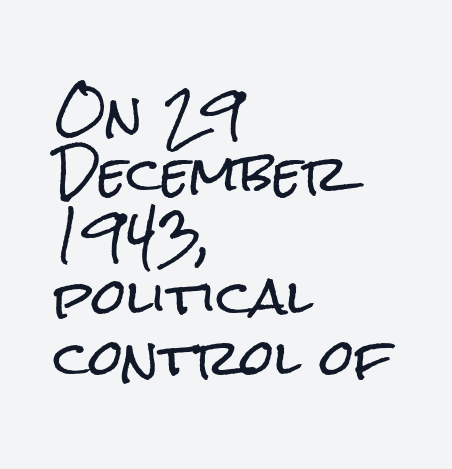
Q: Is the text italic (slanted)? A: No, it is upright.
Q: Is the typeface a serif or a sans-serif typeface? A: Sans-serif.
Q: Is the text underlined? A: No.
Q: How is the paragraph aligned? A: Left-aligned.
Q: Is the spacing between letters normal or unusually wide? A: Normal.
Q: Is the spacing between lines tight, normal or loose? A: Normal.
Q: Width (condensed, normal, or wide)? A: Condensed.
Q: Stroke contrast? A: Low.
Q: x-height? A: Medium.
Q: Monospaced? A: No.
